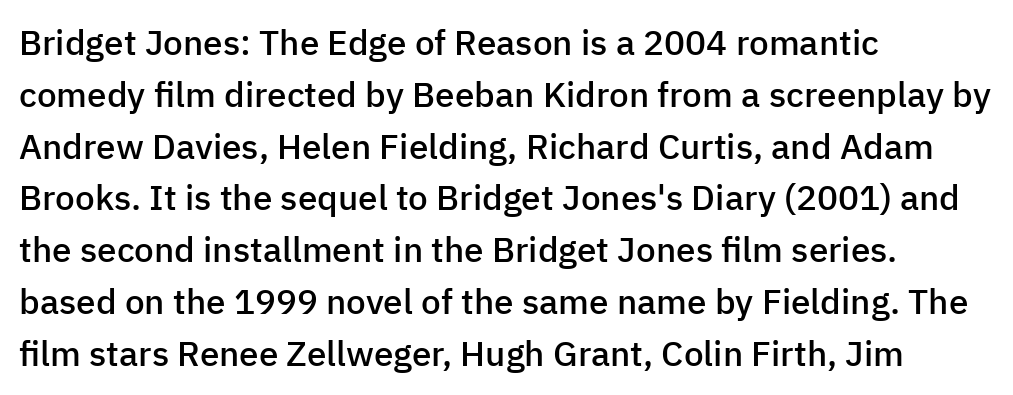
The image shows 35 px semibold sans-serif type, upright; set left-aligned, normal line spacing (1.48x), normal letter spacing, not underlined; low stroke contrast and a medium x-height.
